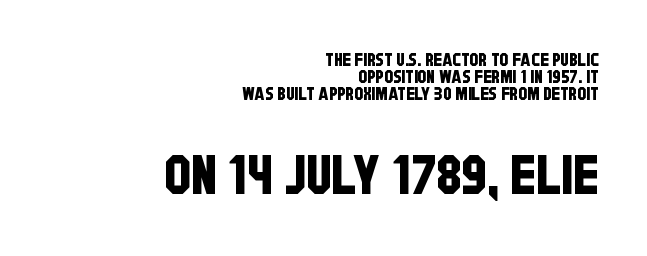
The image shows 54 px condensed sans-serif type; set right-aligned, tight line spacing (0.95x), normal letter spacing, not underlined; the second (bottom) block is 3.0x larger; low stroke contrast and a large x-height.
